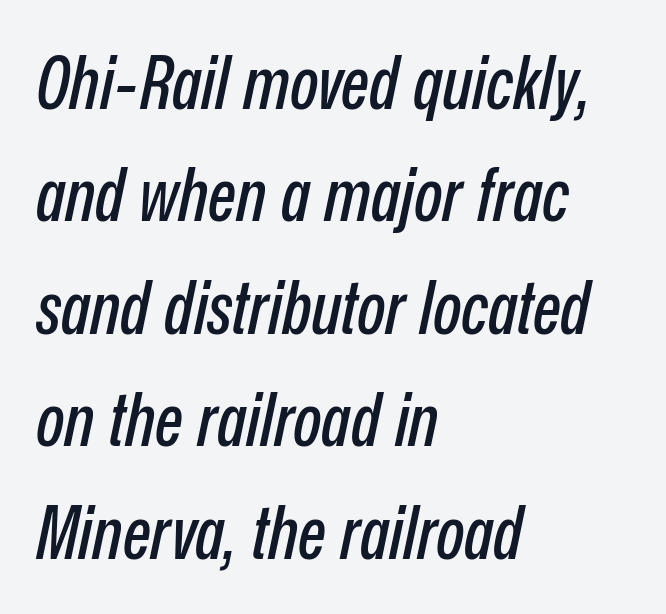
{"italic": "yes", "lean": "right", "slant_degrees": 12, "width": "condensed", "stroke_contrast": "low", "x_height": "medium", "monospaced": "no", "underline": "no", "align": "left", "line_spacing": "normal", "line_spacing_ratio": 1.52, "letter_spacing": "normal", "letter_spacing_em": 0.0, "glyph_px": 74}
